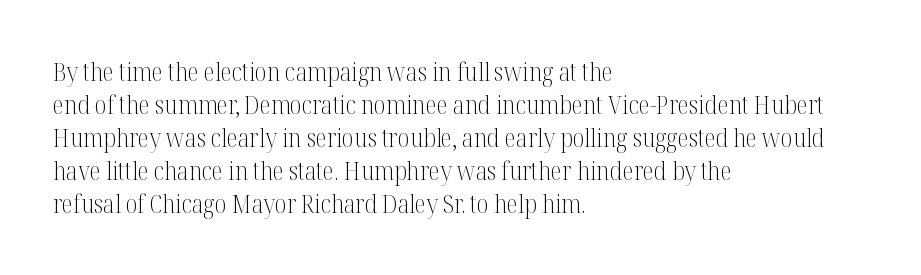
{"italic": "no", "bold": "no", "underline": "no", "align": "left", "line_spacing": "normal", "line_spacing_ratio": 1.27, "letter_spacing": "normal", "letter_spacing_em": 0.0, "glyph_px": 26}
